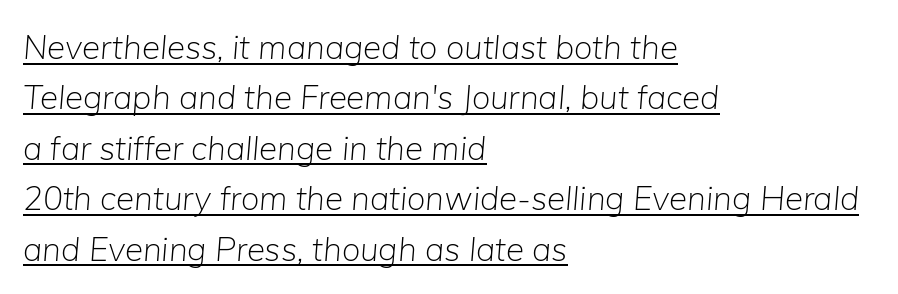
The string is rendered with underlining switched on. A typesetter would call this proportional, since set widths differ per character. Style check: oblique. The lines in this sample share a left origin and differ only in where they stop. No letter is thick-stroked: the sample isn't bold. What stands out about the letter spacing? Nothing — it is the standard amount.
